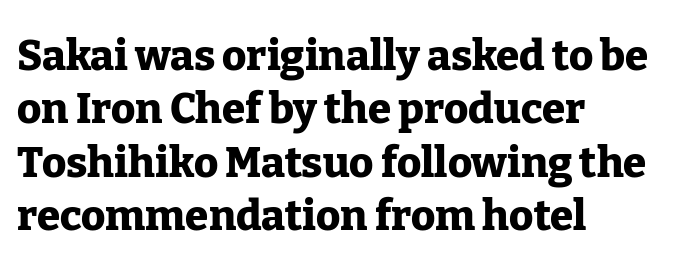
Q: Is the text bold? A: Yes.
Q: Is the text italic (slanted)? A: No, it is upright.
Q: Is the typeface a serif or a sans-serif typeface? A: Serif.
Q: Is the text underlined? A: No.
Q: How is the paragraph aligned? A: Left-aligned.
Q: Is the spacing between letters normal or unusually wide? A: Normal.
Q: Is the spacing between lines tight, normal or loose? A: Normal.
Q: Width (condensed, normal, or wide)? A: Normal.
Q: Stroke contrast? A: Low.
Q: x-height? A: Medium.
Q: Monospaced? A: No.
